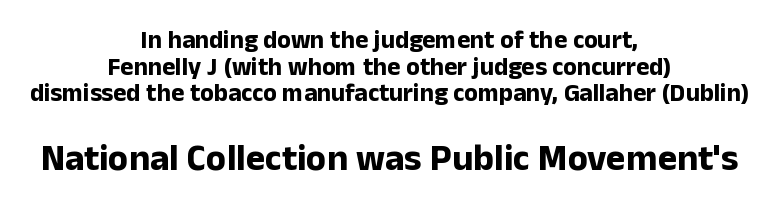
Q: Is the text bold? A: Yes.
Q: Is the text italic (slanted)? A: No, it is upright.
Q: Is the typeface a serif or a sans-serif typeface? A: Sans-serif.
Q: Is the text underlined? A: No.
Q: How is the paragraph aligned? A: Centered.
Q: Is the spacing between letters normal or unusually wide? A: Normal.
Q: Is the spacing between lines tight, normal or loose? A: Tight.
Q: Which block of text is set in a larger size, the first (top) or the second (bottom)? A: The second (bottom) one.
Q: Width (condensed, normal, or wide)? A: Normal.
Q: Stroke contrast? A: Low.
Q: x-height? A: Medium.
Q: Monospaced? A: No.
